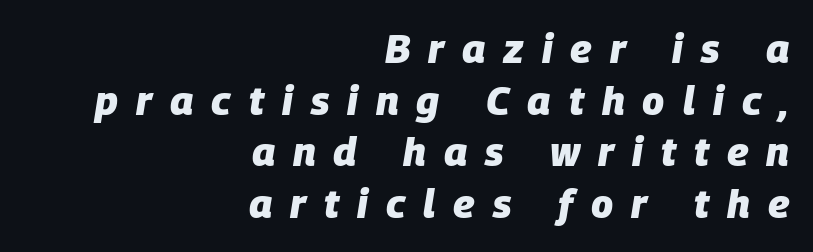
Check the space under the baseline: it is left empty. Compared with a flush-left layout, this one pins lines to the opposite, right side. Pretty heavy lettering here — definitely bold. Substantial extra tracking has been applied to these lines. Posture: slanted. Proportional: the letters do not fall into vertical columns.
